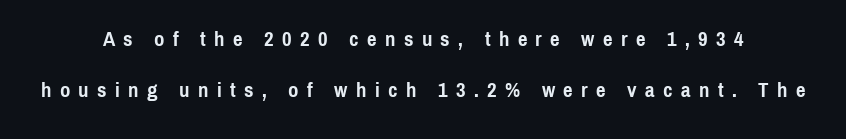
Glyph-to-glyph distance is far greater than everyday printed text. Letters rest on an invisible, unmarked baseline. The block of text is sparse from top to bottom, with ample space between rows. The lettering holds an erect, upright posture throughout.
